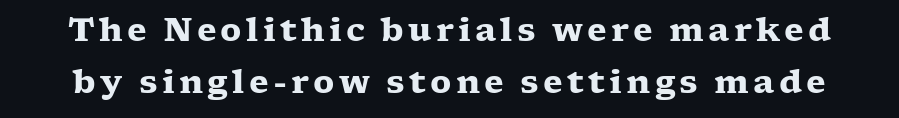
Q: Is the text bold? A: Yes.
Q: Is the text italic (slanted)? A: No, it is upright.
Q: Is the typeface a serif or a sans-serif typeface? A: Serif.
Q: Is the text underlined? A: No.
Q: Is the spacing between lines tight, normal or loose? A: Normal.
Q: Width (condensed, normal, or wide)? A: Wide.
Q: Stroke contrast? A: Low.
Q: x-height? A: Medium.
Q: Monospaced? A: No.
